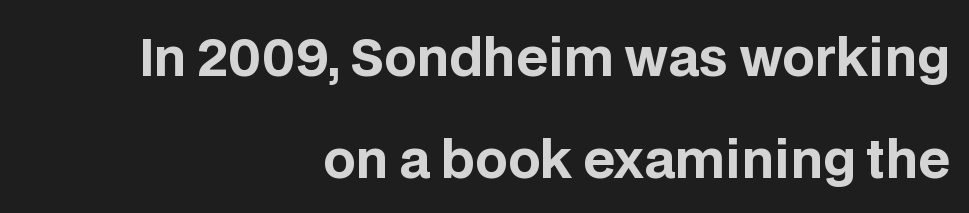
The image shows 51 px bold sans-serif type, upright; set right-aligned, loose line spacing (2.0x), normal letter spacing, not underlined; low stroke contrast and a large x-height.
